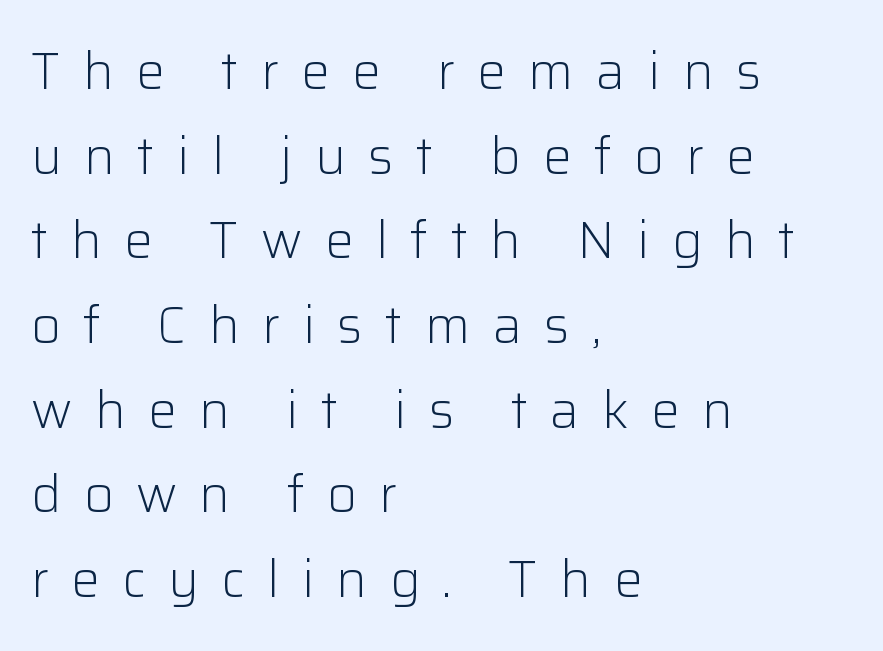
Q: Is the text bold? A: No.
Q: Is the text italic (slanted)? A: No, it is upright.
Q: Is the typeface a serif or a sans-serif typeface? A: Sans-serif.
Q: Is the text underlined? A: No.
Q: How is the paragraph aligned? A: Left-aligned.
Q: Is the spacing between letters normal or unusually wide? A: Unusually wide.
Q: Is the spacing between lines tight, normal or loose? A: Normal.
Q: Width (condensed, normal, or wide)? A: Normal.
Q: Stroke contrast? A: Low.
Q: x-height? A: Medium.
Q: Monospaced? A: No.
